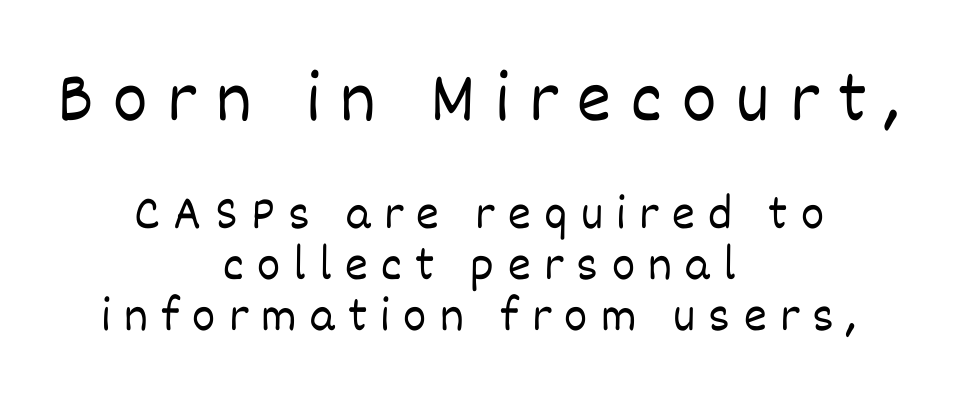
Each stroke keeps to a modest, everyday thickness or less. Top chunk: large. Bottom chunk: small. Tall strokes in this sample are plumb rather than angled. Descenders are the only things crossing below the line. The gaps between neighbouring characters are conspicuously large.
